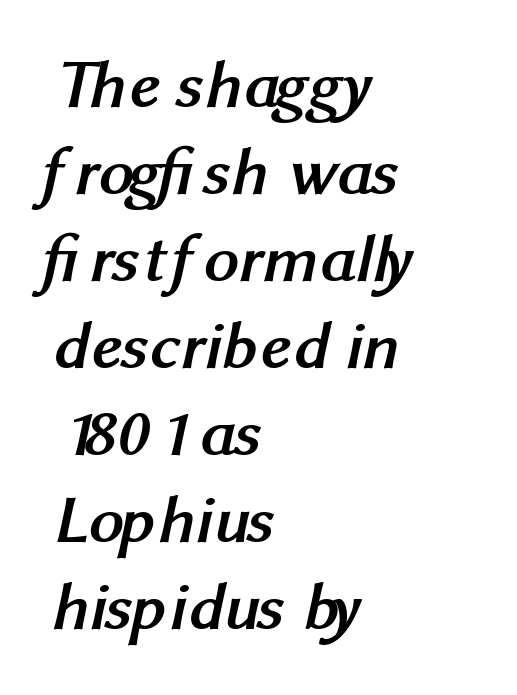
Q: Is the text bold? A: Yes.
Q: Is the typeface a serif or a sans-serif typeface? A: Sans-serif.
Q: Is the text underlined? A: No.
Q: How is the paragraph aligned? A: Left-aligned.
Q: Is the spacing between letters normal or unusually wide? A: Normal.
Q: Is the spacing between lines tight, normal or loose? A: Normal.
Q: Width (condensed, normal, or wide)? A: Normal.
Q: Stroke contrast? A: Medium.
Q: x-height? A: Medium.
Q: Monospaced? A: No.
